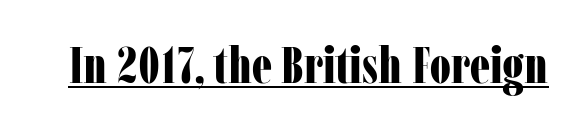
These lines are rendered in a variable-pitch font. You'd pick this weight for a headline — it's a proper bold. The font's upright variant was chosen for this text. Honestly, the underline is the first thing you notice here. There is no visible air inserted between adjacent glyphs. Look at the bottom of the vertical strokes: they flare into serifs here.
